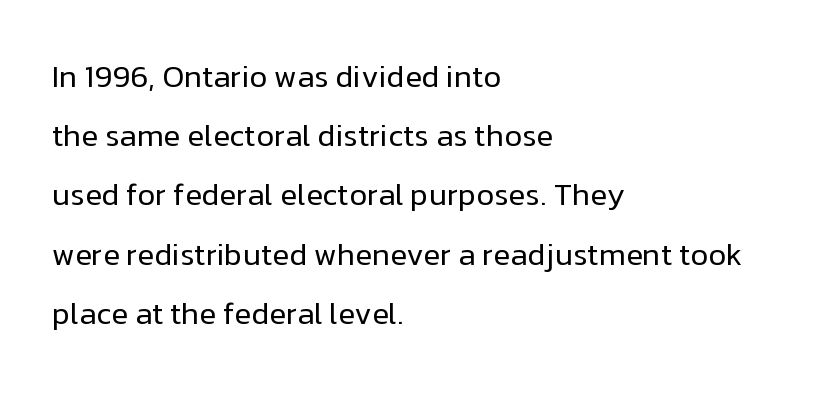
{"serif": "no", "italic": "no", "bold": "no", "weight": "regular", "width": "normal", "stroke_contrast": "low", "x_height": "medium", "monospaced": "no", "underline": "no", "align": "left", "line_spacing": "loose", "line_spacing_ratio": 1.91, "letter_spacing": "normal", "letter_spacing_em": 0.0, "glyph_px": 31}
